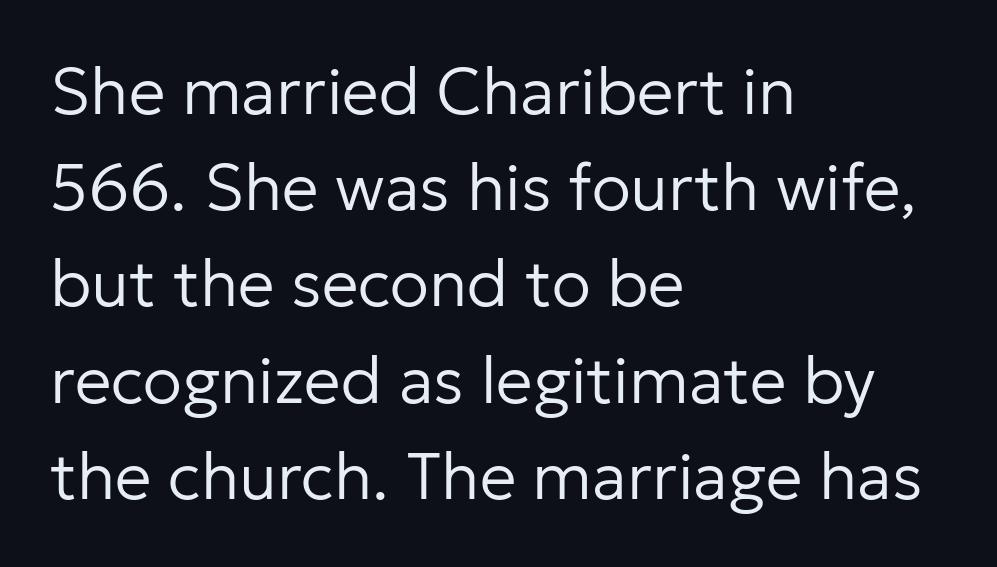
These lines sit exactly where default settings would place them. Anything drawn beneath the words? Only blank space. When letters stand straight like this, we call the style roman or upright. The rendering uses natural spacing where letterforms have individual widths. Stroke mass is kept to a normal reading level or below. Is this a sans? Yes — the strokes have no serifs.
